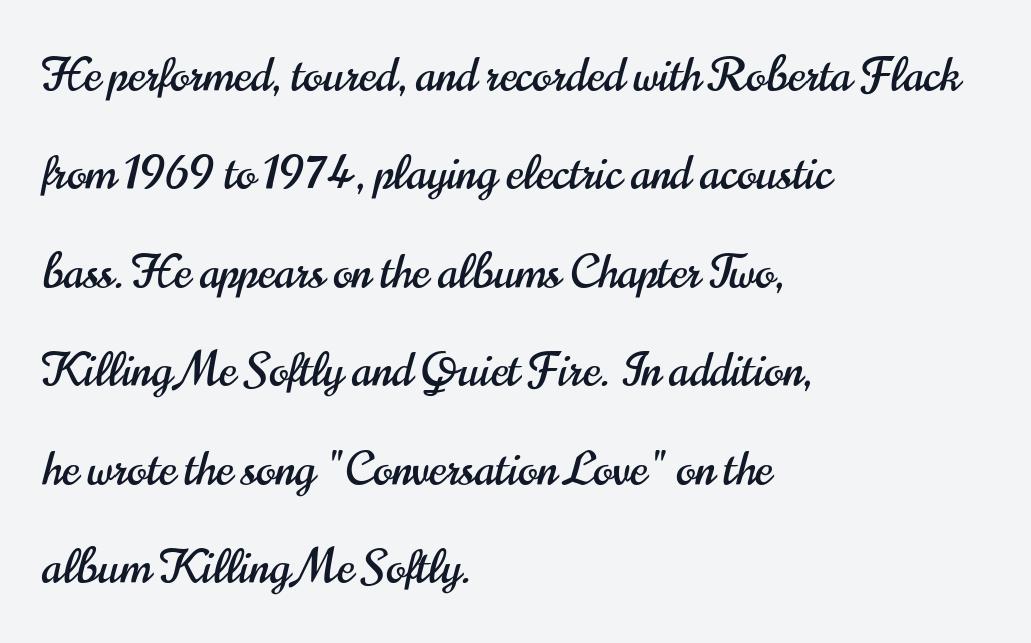
{"serif": "no", "width": "condensed", "stroke_contrast": "high", "x_height": "small", "monospaced": "no", "underline": "no", "align": "left", "line_spacing": "loose", "line_spacing_ratio": 2.14, "letter_spacing": "normal", "letter_spacing_em": 0.0, "glyph_px": 46}
